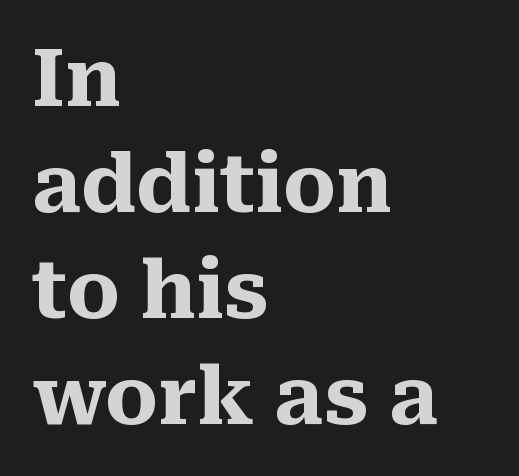
{"serif": "yes", "italic": "no", "bold": "yes", "weight": "heavy", "width": "normal", "stroke_contrast": "medium", "x_height": "medium", "monospaced": "no", "underline": "no", "align": "left", "line_spacing": "normal", "line_spacing_ratio": 1.34, "letter_spacing": "normal", "letter_spacing_em": 0.0, "glyph_px": 79}
